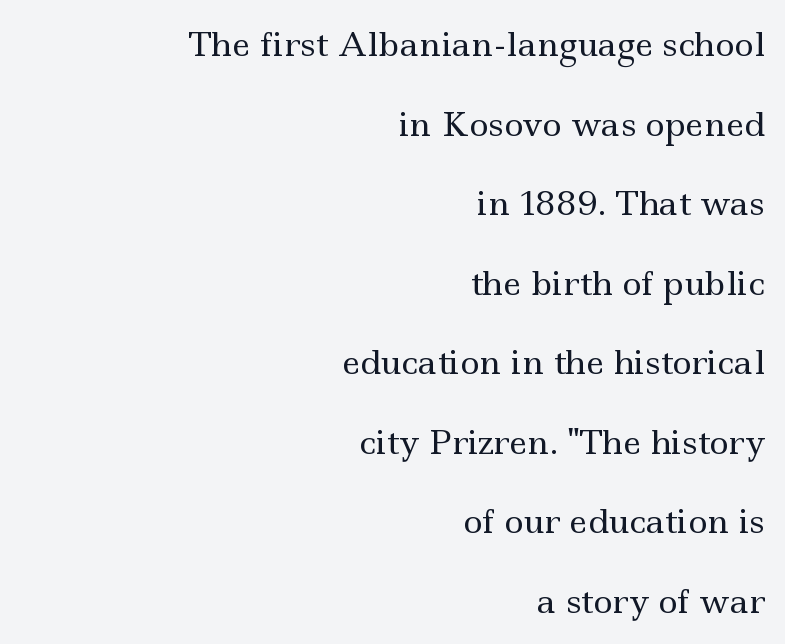
The image shows 33 px regular-weight, wide serif type, upright; set right-aligned, loose line spacing (2.41x), normal letter spacing, not underlined; a small x-height.
